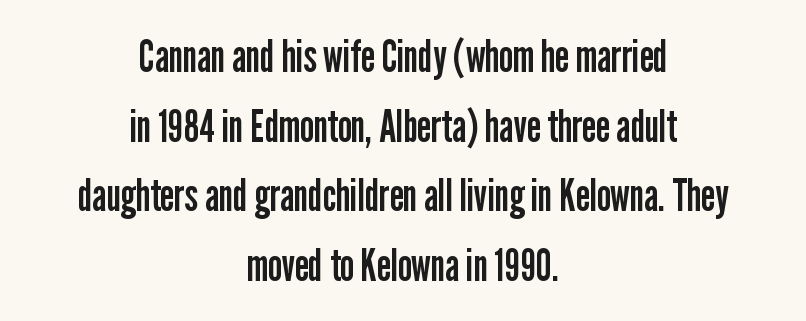
Q: Is the text bold? A: No.
Q: Is the text italic (slanted)? A: No, it is upright.
Q: Is the typeface a serif or a sans-serif typeface? A: Sans-serif.
Q: Is the text underlined? A: No.
Q: How is the paragraph aligned? A: Centered.
Q: Is the spacing between letters normal or unusually wide? A: Normal.
Q: Is the spacing between lines tight, normal or loose? A: Normal.
Q: Width (condensed, normal, or wide)? A: Condensed.
Q: Stroke contrast? A: Low.
Q: x-height? A: Medium.
Q: Monospaced? A: No.
